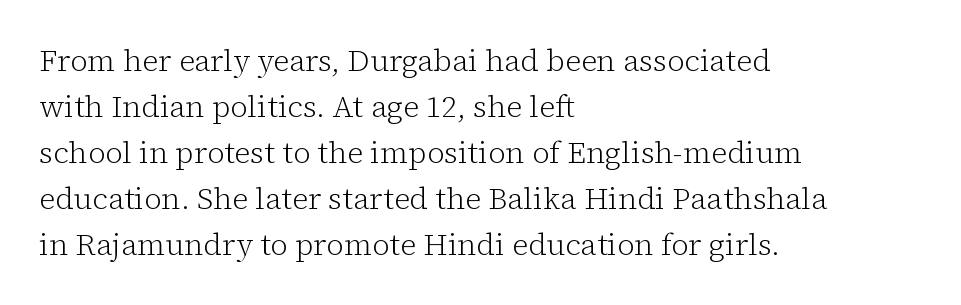
Honestly, there is no underline to notice here at all. Classification — serif. The line texture is even and compact thanks to regular tracking. The rag falls on the right side of this text block.
